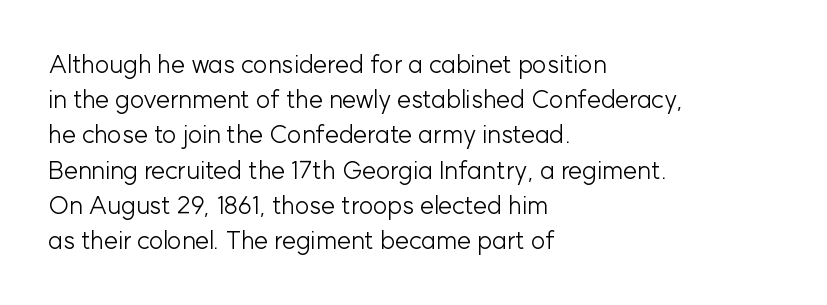
Weight: not bold — regular or lighter. Summary of vertical rhythm: regular, with standard interline spacing. Italic? Not at all — the glyphs are vertical. Words appear dense and cohesive because spacing is normal. Glance below the letters and you will spot only blank space.
